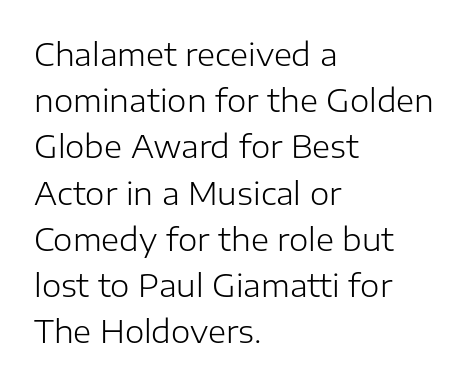
This rendering leaves character spacing at its baseline value. Serif or sans? Sans — the stroke terminals are bare. Line beginnings align vertically; line endings do not. If you drew a line through each stem, it would be perfectly vertical. Stem width sits at or under what a default text font uses.
